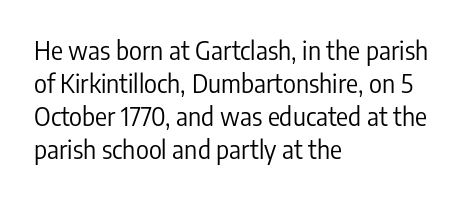
{"italic": "no", "bold": "no", "underline": "no", "align": "left", "line_spacing": "normal", "line_spacing_ratio": 1.32, "letter_spacing": "normal", "letter_spacing_em": 0.0, "glyph_px": 25}
